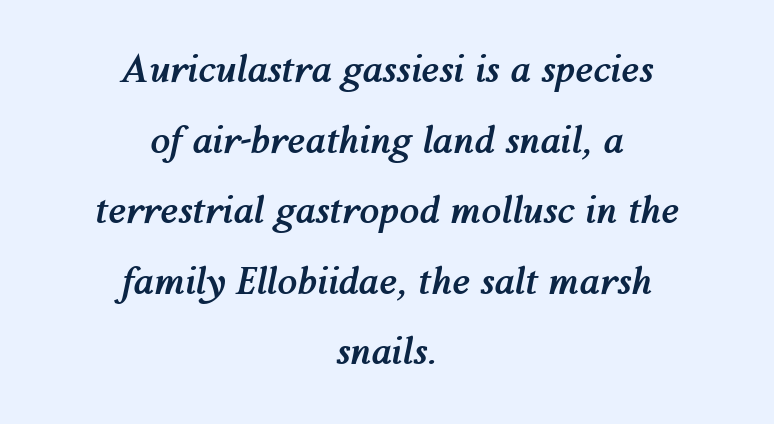
The image shows 36 px semibold type, italic (leaning right); set centered, loose line spacing (1.96x), normal letter spacing, not underlined; medium stroke contrast and a medium x-height.
